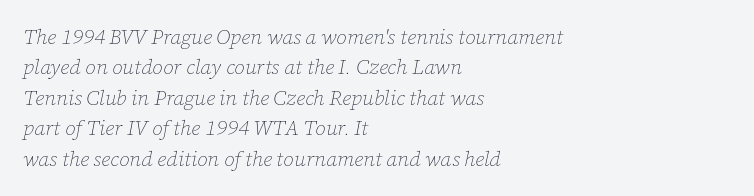
A typesetter would call this zero additional tracking. The gap between lines stays unmarked. The weight tops out at a normal text grade. The block of text has a typical density, with ordinary space between rows. Yep, that's italic — everything's leaning. Visually the block forms a straight wall on the left and a jagged coastline on the right.
